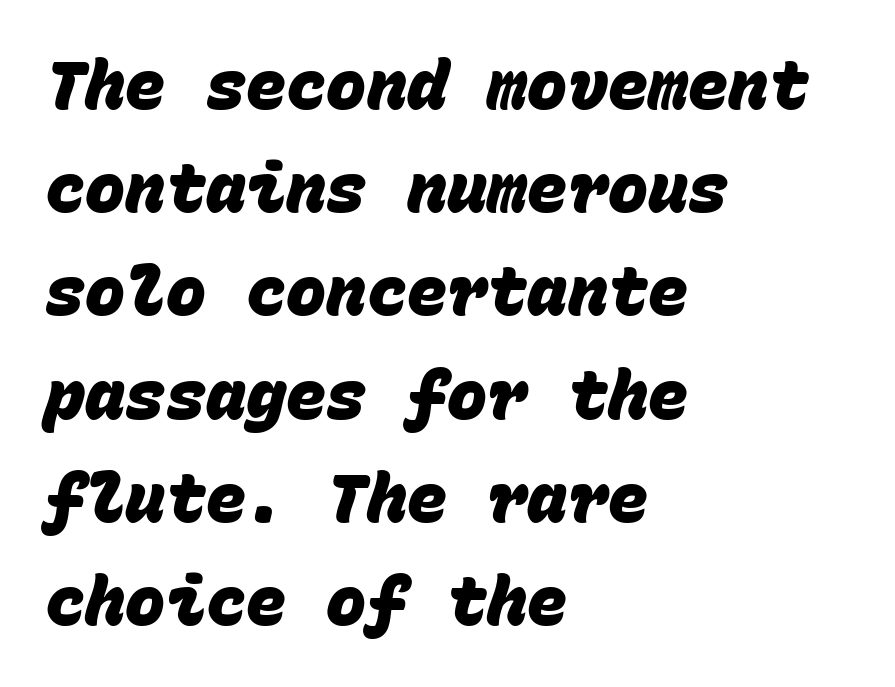
Q: Is the text bold? A: Yes.
Q: Is the typeface a serif or a sans-serif typeface? A: Sans-serif.
Q: Is the text underlined? A: No.
Q: How is the paragraph aligned? A: Left-aligned.
Q: Is the spacing between letters normal or unusually wide? A: Normal.
Q: Is the spacing between lines tight, normal or loose? A: Normal.
Q: Width (condensed, normal, or wide)? A: Normal.
Q: Stroke contrast? A: Low.
Q: x-height? A: Large.
Q: Monospaced? A: Yes.
